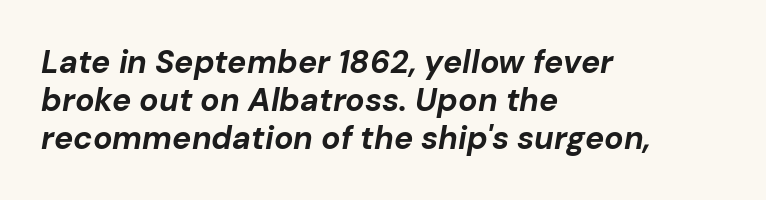
{"italic": "yes", "lean": "right", "slant_degrees": 10, "bold": "yes", "weight": "bold", "width": "normal", "stroke_contrast": "low", "x_height": "medium", "monospaced": "no", "underline": "no", "align": "left", "line_spacing_ratio": 1.18, "letter_spacing": "normal", "letter_spacing_em": 0.0, "glyph_px": 32}
